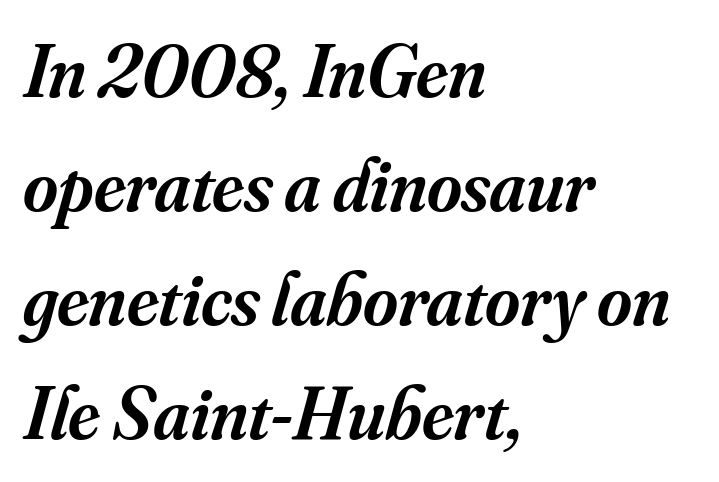
The image shows 75 px semibold serif type, italic (leaning right); set left-aligned, normal line spacing (1.52x), normal letter spacing, not underlined; medium stroke contrast and a small x-height.
